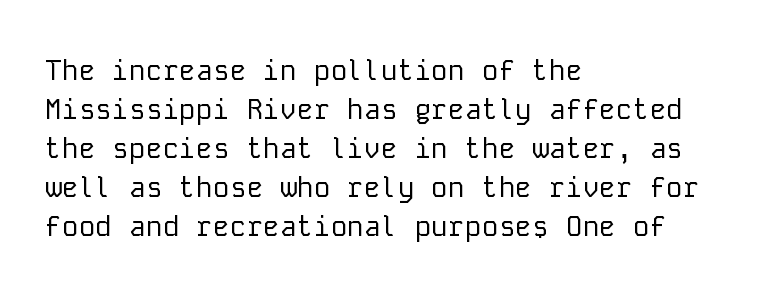
The image shows 28 px regular-weight sans-serif type, upright, monospaced; set left-aligned, normal line spacing (1.39x), normal letter spacing, not underlined; low stroke contrast and a medium x-height.
